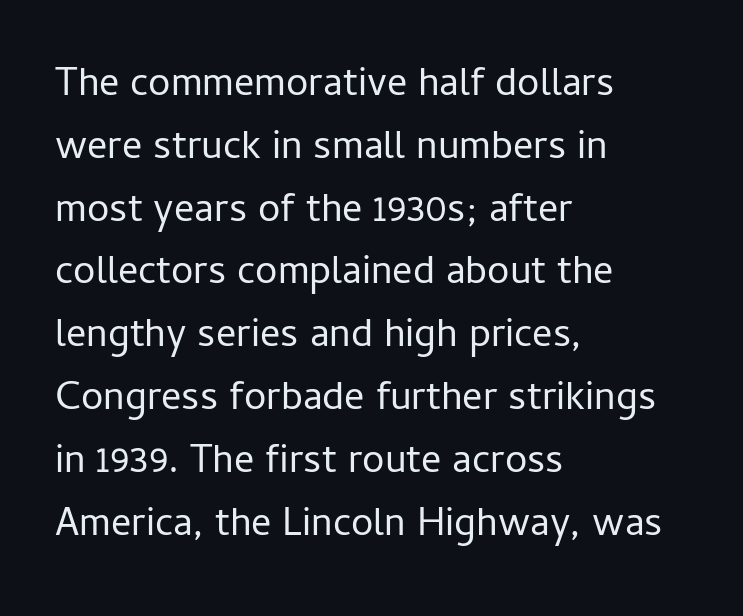
{"serif": "no", "italic": "no", "bold": "no", "weight": "regular", "width": "normal", "stroke_contrast": "low", "x_height": "medium", "monospaced": "no", "underline": "no", "align": "left", "line_spacing": "normal", "line_spacing_ratio": 1.57, "letter_spacing": "normal", "letter_spacing_em": 0.0, "glyph_px": 40}
